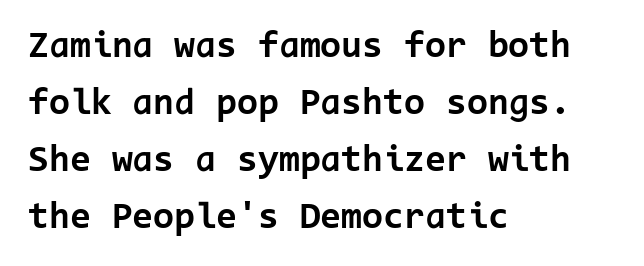
{"serif": "no", "italic": "no", "bold": "yes", "weight": "bold", "width": "normal", "stroke_contrast": "low", "x_height": "medium", "monospaced": "yes", "underline": "no", "align": "left", "line_spacing": "normal", "line_spacing_ratio": 1.5, "letter_spacing": "normal", "letter_spacing_em": 0.0, "glyph_px": 38}
